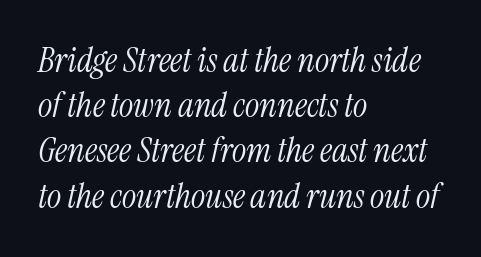
{"serif": "yes", "italic": "yes", "lean": "right", "slant_degrees": 13, "bold": "no", "weight": "light", "width": "condensed", "stroke_contrast": "medium", "x_height": "medium", "monospaced": "no", "underline": "no", "align": "left", "line_spacing": "normal", "line_spacing_ratio": 1.33, "letter_spacing": "normal", "letter_spacing_em": 0.0, "glyph_px": 34}
